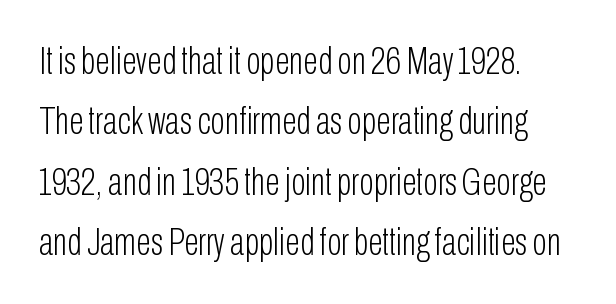
Q: Is the text bold? A: No.
Q: Is the text italic (slanted)? A: No, it is upright.
Q: Is the typeface a serif or a sans-serif typeface? A: Sans-serif.
Q: Is the text underlined? A: No.
Q: How is the paragraph aligned? A: Left-aligned.
Q: Is the spacing between letters normal or unusually wide? A: Normal.
Q: Is the spacing between lines tight, normal or loose? A: Normal.
Q: Width (condensed, normal, or wide)? A: Condensed.
Q: Stroke contrast? A: Low.
Q: x-height? A: Medium.
Q: Monospaced? A: No.
